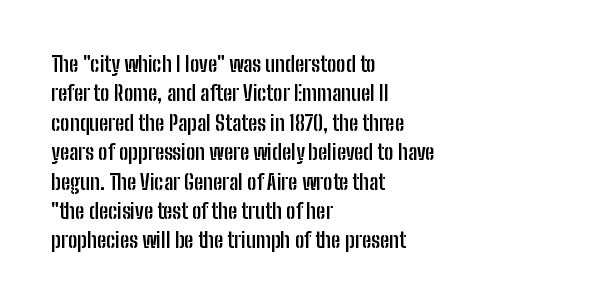
{"italic": "no", "bold": "yes", "underline": "no", "align": "left", "line_spacing": "normal", "line_spacing_ratio": 1.4, "letter_spacing": "normal", "letter_spacing_em": 0.0, "glyph_px": 21}
